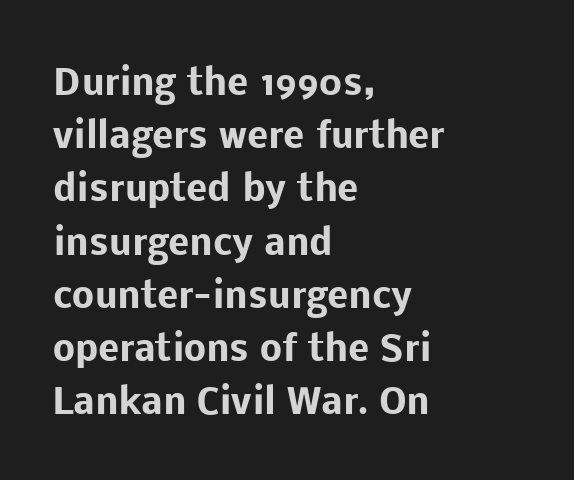
Q: Is the text bold? A: Yes.
Q: Is the text italic (slanted)? A: No, it is upright.
Q: Is the typeface a serif or a sans-serif typeface? A: Sans-serif.
Q: Is the text underlined? A: No.
Q: How is the paragraph aligned? A: Left-aligned.
Q: Is the spacing between letters normal or unusually wide? A: Normal.
Q: Is the spacing between lines tight, normal or loose? A: Normal.
Q: Width (condensed, normal, or wide)? A: Normal.
Q: Stroke contrast? A: Low.
Q: x-height? A: Medium.
Q: Monospaced? A: No.
